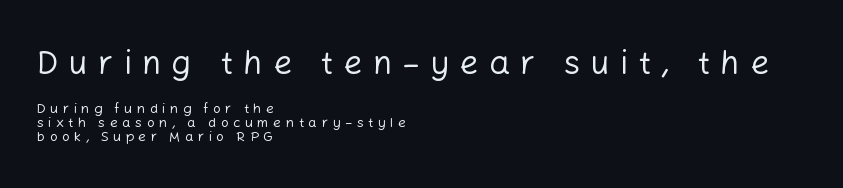
The image shows 33 px regular-weight sans-serif type, upright; set left-aligned, tight line spacing (1.01x), unusually wide letter spacing (+0.31 em), not underlined; the first (top) block is 2.36x larger; low stroke contrast and a medium x-height.
